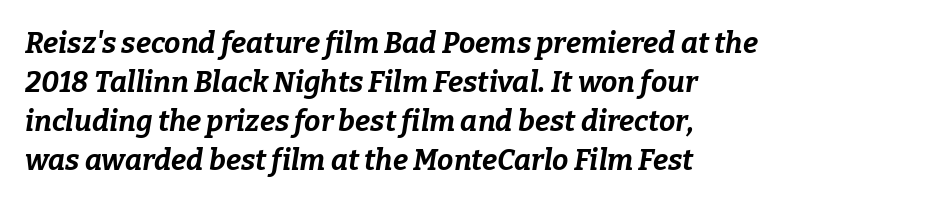
{"italic": "yes", "lean": "right", "slant_degrees": 9, "bold": "yes", "weight": "bold", "width": "normal", "stroke_contrast": "low", "x_height": "medium", "monospaced": "no", "underline": "no", "align": "left", "line_spacing": "normal", "line_spacing_ratio": 1.34, "letter_spacing": "normal", "letter_spacing_em": 0.0, "glyph_px": 29}
